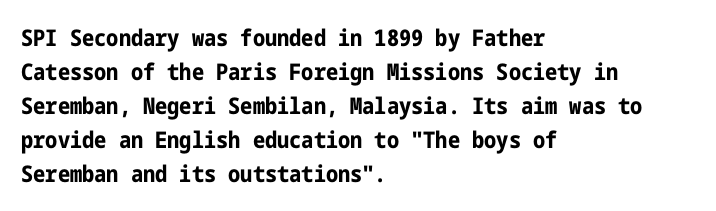
Q: Is the text bold? A: Yes.
Q: Is the text italic (slanted)? A: No, it is upright.
Q: Is the text underlined? A: No.
Q: How is the paragraph aligned? A: Left-aligned.
Q: Is the spacing between letters normal or unusually wide? A: Normal.
Q: Is the spacing between lines tight, normal or loose? A: Normal.
